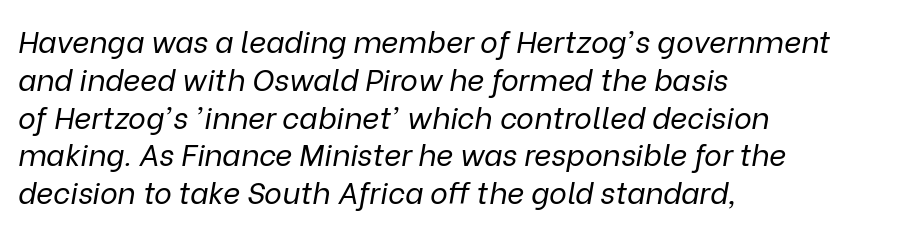
The image shows 30 px regular-weight type, italic (leaning right); set left-aligned, normal line spacing (1.26x), normal letter spacing, not underlined; low stroke contrast and a medium x-height.
